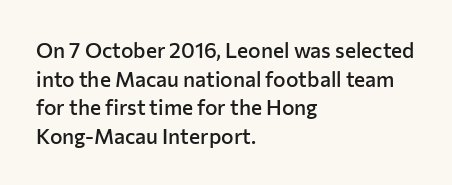
The image shows 21 px text type, upright; set left-aligned, normal line spacing (1.36x), normal letter spacing, not underlined.
